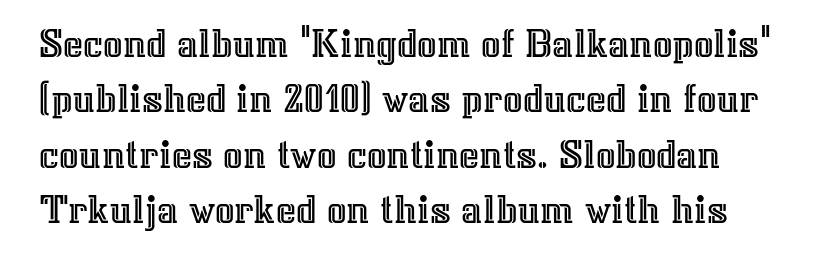
Q: Is the text italic (slanted)? A: No, it is upright.
Q: Is the text underlined? A: No.
Q: How is the paragraph aligned? A: Left-aligned.
Q: Is the spacing between letters normal or unusually wide? A: Normal.
Q: Is the spacing between lines tight, normal or loose? A: Normal.
Q: Width (condensed, normal, or wide)? A: Normal.
Q: x-height? A: Medium.
Q: Monospaced? A: No.
